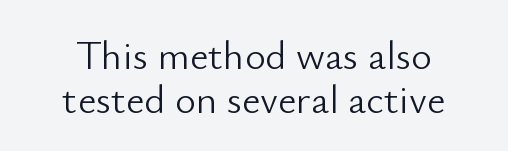
The image shows 40 px light sans-serif type, upright; set centered, tight line spacing (1.1x), normal letter spacing, not underlined; low stroke contrast and a small x-height.
